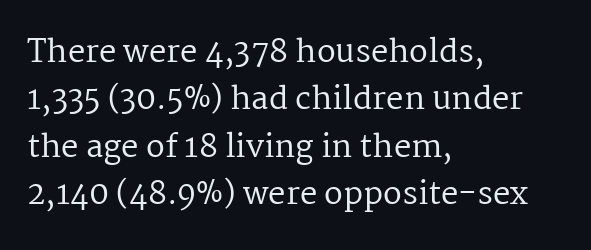
Weight: in the light-to-regular range. Lines of text with bare space underneath. These lines were composed using upright roman letters. Character widths vary here, with narrow letters taking less room than wide ones. The block of text has a typical density, with ordinary space between rows.
